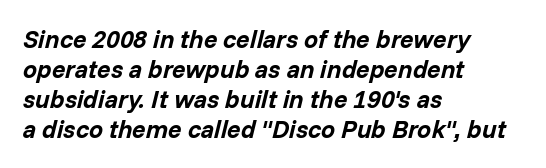
The image shows 25 px bold type, italic (leaning right); set left-aligned, line spacing 1.2x, normal letter spacing, not underlined.
